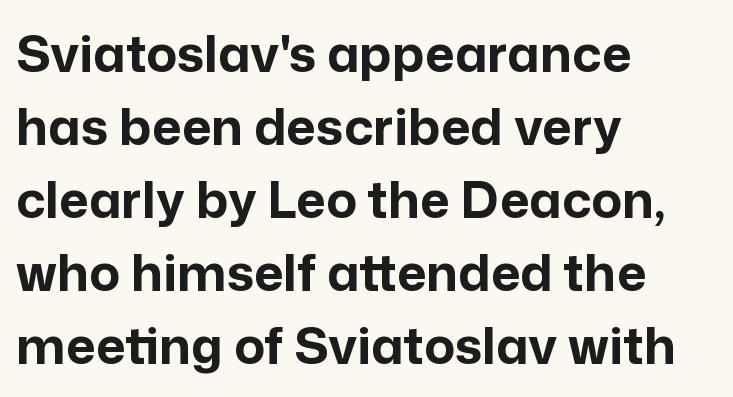
{"serif": "no", "italic": "no", "bold": "yes", "weight": "bold", "width": "normal", "stroke_contrast": "low", "x_height": "medium", "monospaced": "no", "underline": "no", "align": "left", "line_spacing": "normal", "line_spacing_ratio": 1.43, "letter_spacing": "normal", "letter_spacing_em": 0.0, "glyph_px": 51}
